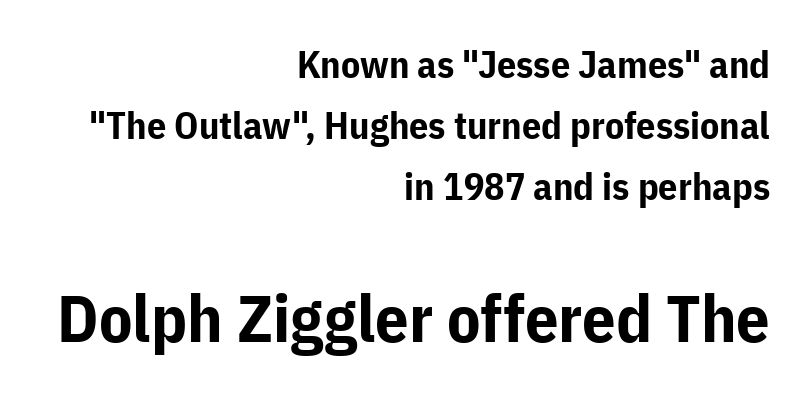
The letters carry no serifs — their stems end cleanly without finishing strokes. Horizontal bands of white between lines are of average thickness. This layout puts the modest block above and the oversized block below. No italicization has been applied; the sample stays upright. You'd pick this weight for a headline — it's a proper bold. This rendering features lettering with no underline.
